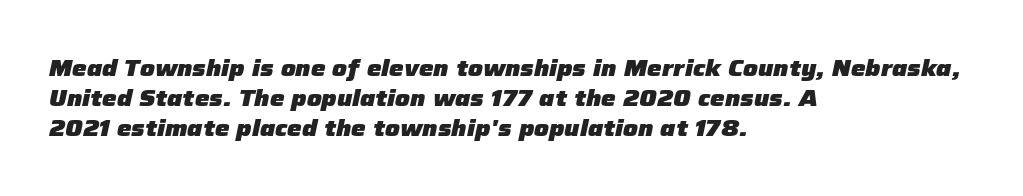
The image shows 23 px bold type, italic (leaning right); set left-aligned, normal line spacing (1.3x), normal letter spacing, not underlined.
